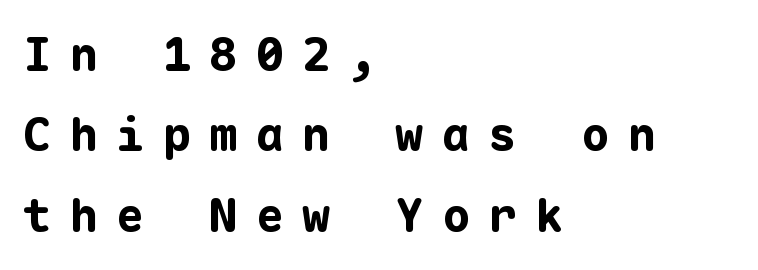
Q: Is the text bold? A: Yes.
Q: Is the text italic (slanted)? A: No, it is upright.
Q: Is the typeface a serif or a sans-serif typeface? A: Sans-serif.
Q: Is the text underlined? A: No.
Q: How is the paragraph aligned? A: Left-aligned.
Q: Is the spacing between letters normal or unusually wide? A: Unusually wide.
Q: Width (condensed, normal, or wide)? A: Normal.
Q: Stroke contrast? A: Low.
Q: x-height? A: Medium.
Q: Monospaced? A: Yes.
